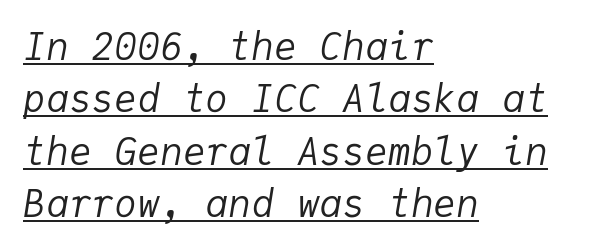
This reads as an unemphasized weight, regular at the heaviest. Rows of type keep a routine distance in the vertical direction. The glyphs look as if they've been sheared to an angle. Decoration check: the copy is underlined. One-word summary of the alignment: left.
